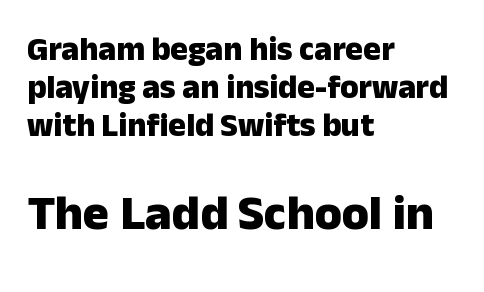
{"serif": "no", "italic": "no", "bold": "yes", "weight": "heavy", "width": "normal", "stroke_contrast": "low", "x_height": "medium", "monospaced": "no", "underline": "no", "align": "left", "line_spacing": "tight", "line_spacing_ratio": 1.15, "letter_spacing": "normal", "letter_spacing_em": 0.0, "larger_block": "second", "size_ratio": 1.48, "glyph_px": 49}
